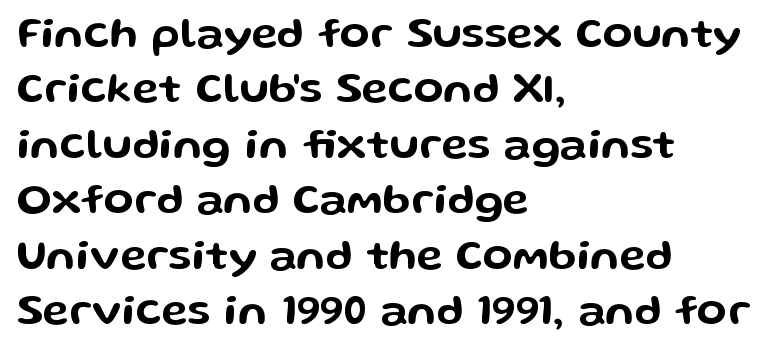
{"serif": "no", "italic": "no", "width": "wide", "stroke_contrast": "low", "x_height": "medium", "monospaced": "no", "underline": "no", "align": "left", "line_spacing": "normal", "line_spacing_ratio": 1.26, "letter_spacing": "normal", "letter_spacing_em": 0.0, "glyph_px": 44}
